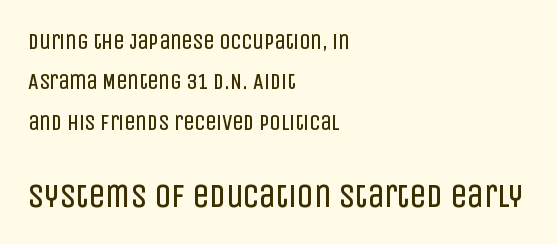
The image shows 33 px regular-weight, condensed sans-serif type, upright; set left-aligned, line spacing 1.84x, normal letter spacing, not underlined; the second (bottom) block is 1.5x larger; low stroke contrast and a large x-height.
